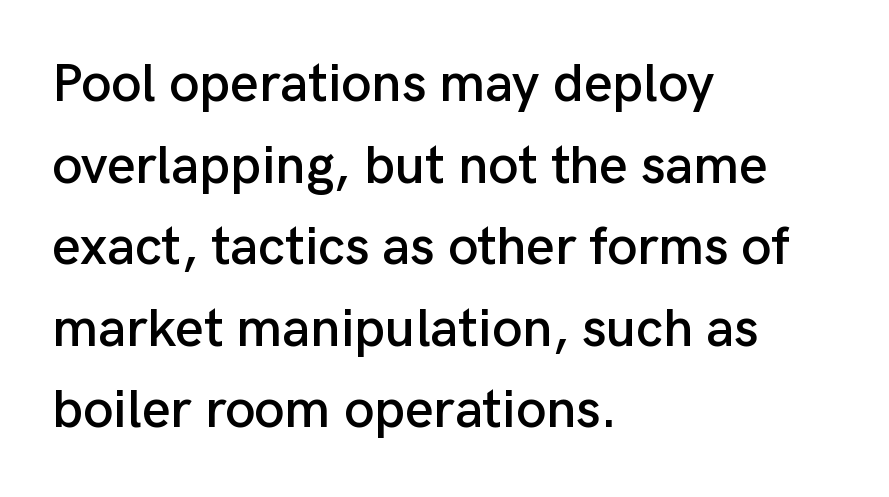
{"serif": "no", "italic": "no", "width": "normal", "stroke_contrast": "low", "x_height": "medium", "monospaced": "no", "underline": "no", "align": "left", "line_spacing": "normal", "line_spacing_ratio": 1.51, "letter_spacing": "normal", "letter_spacing_em": 0.0, "glyph_px": 54}
